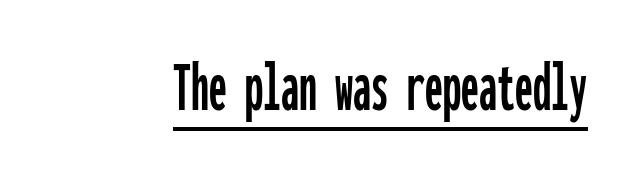
The image shows 72 px condensed sans-serif type, upright, monospaced; set normal letter spacing, underlined; low stroke contrast and a medium x-height.
